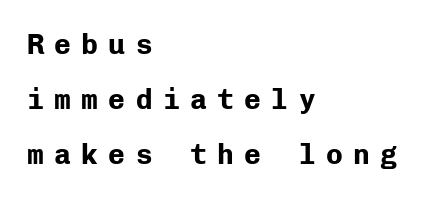
This rendering uses left alignment, leaving the right contour irregular. Each glyph is drawn with heavy, bold strokes. No word sits above an underline. The passage shown is typed in a monospace face where columns stay perfectly aligned. Widely set lines give the paragraph a tall, airy silhouette.
